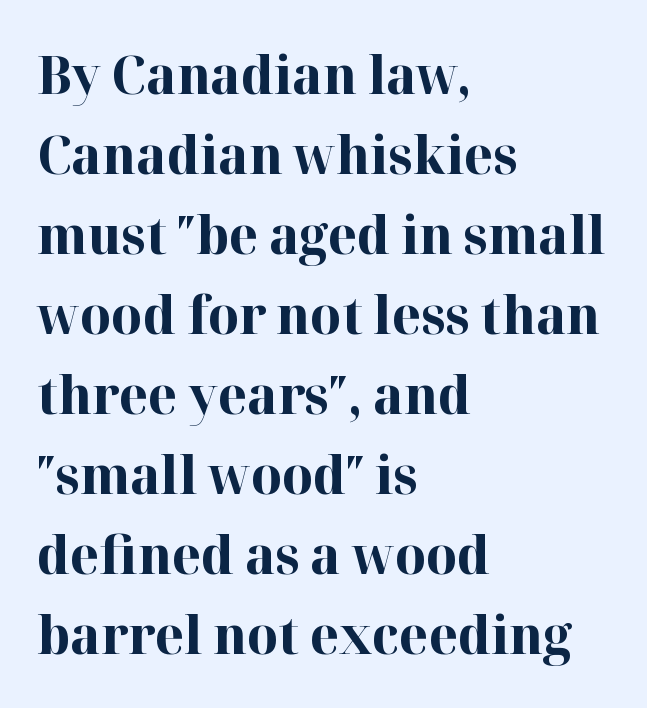
{"serif": "yes", "italic": "no", "bold": "yes", "weight": "bold", "width": "normal", "stroke_contrast": "high", "x_height": "medium", "monospaced": "no", "underline": "no", "align": "left", "line_spacing": "normal", "line_spacing_ratio": 1.51, "letter_spacing": "normal", "letter_spacing_em": 0.0, "glyph_px": 53}
